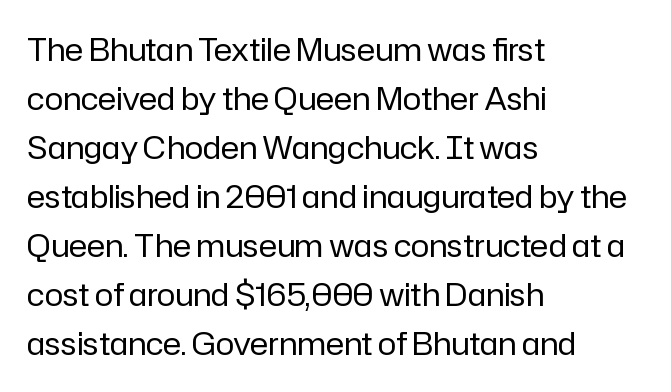
The image shows 31 px regular-weight sans-serif type, upright; set left-aligned, normal line spacing (1.58x), normal letter spacing, not underlined; low stroke contrast and a medium x-height.
